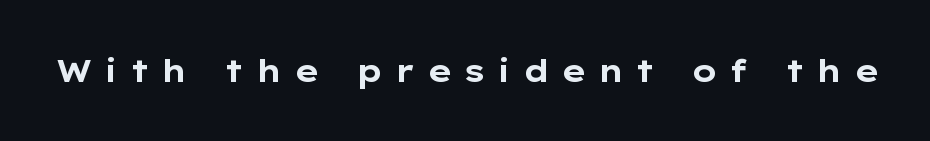
The image shows 31 px bold, wide sans-serif type, upright; set unusually wide letter spacing (+0.36 em), not underlined; low stroke contrast and a medium x-height.
